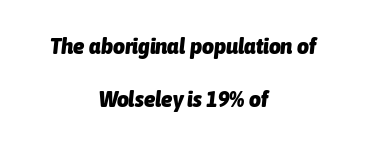
{"italic": "yes", "lean": "right", "slant_degrees": 6, "bold": "yes", "underline": "no", "align": "center", "line_spacing": "loose", "line_spacing_ratio": 2.31, "letter_spacing": "normal", "letter_spacing_em": 0.0, "glyph_px": 23}
